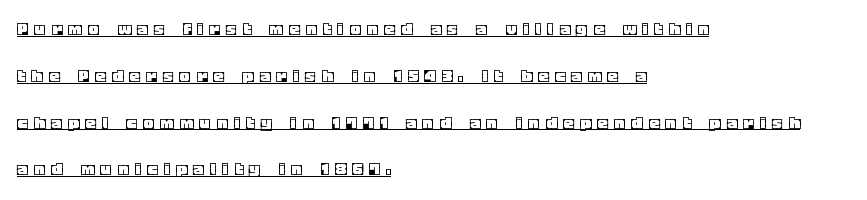
Layout note: lines flush left. Rendered with straight, roman letterforms. This sample uses expanded letter spacing, leaving extra air between glyphs. The string is rendered with underlining switched on. These lines stand farther apart than default settings would place them.
